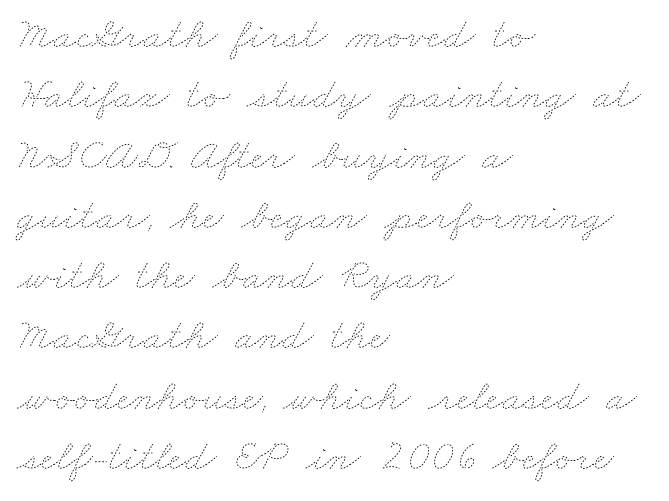
{"bold": "no", "weight": "thin", "width": "wide", "stroke_contrast": "low", "x_height": "small", "monospaced": "no", "underline": "no", "align": "left", "line_spacing": "normal", "line_spacing_ratio": 1.37, "letter_spacing": "normal", "letter_spacing_em": 0.0, "glyph_px": 44}
